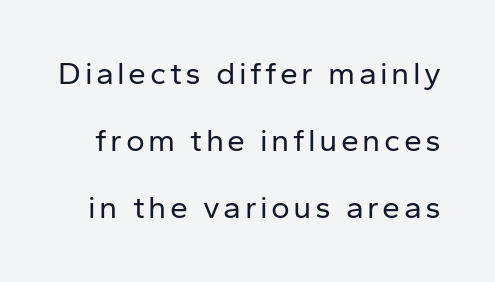
{"serif": "no", "italic": "no", "bold": "no", "weight": "regular", "width": "normal", "stroke_contrast": "low", "x_height": "medium", "monospaced": "no", "underline": "no", "line_spacing": "loose", "line_spacing_ratio": 2.1, "glyph_px": 32}
